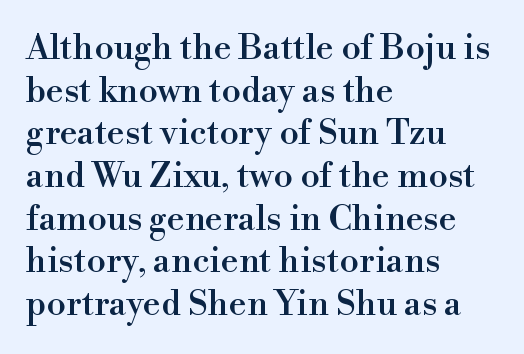
The image shows 35 px serif type, upright; set left-aligned, line spacing 1.22x, normal letter spacing, not underlined; high stroke contrast and a small x-height.
